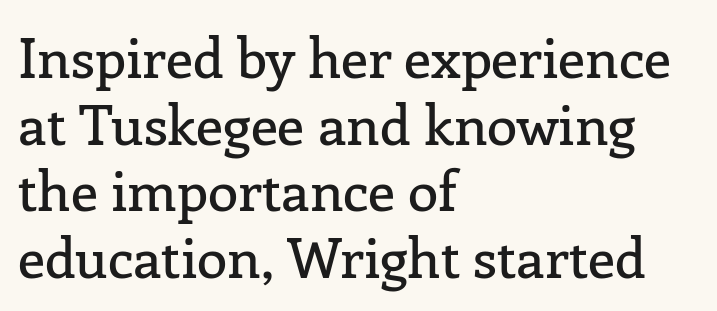
Plain, unruled lines of type. This sample uses an upright cut, with every glyph sitting square on the baseline. Classification — serif. The rag falls on the right side of this text block. The letters advance in unequal steps, a hallmark of proportional type.
